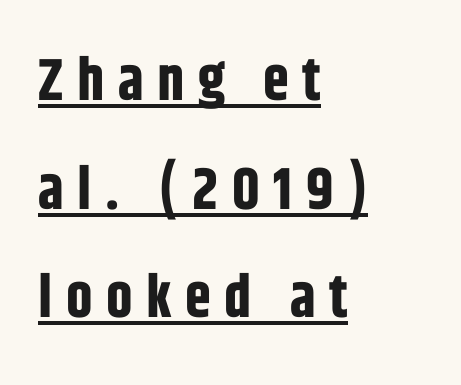
The image shows 59 px bold, condensed sans-serif type, upright; set left-aligned, line spacing 1.84x, unusually wide letter spacing (+0.23 em), underlined; low stroke contrast and a large x-height.
